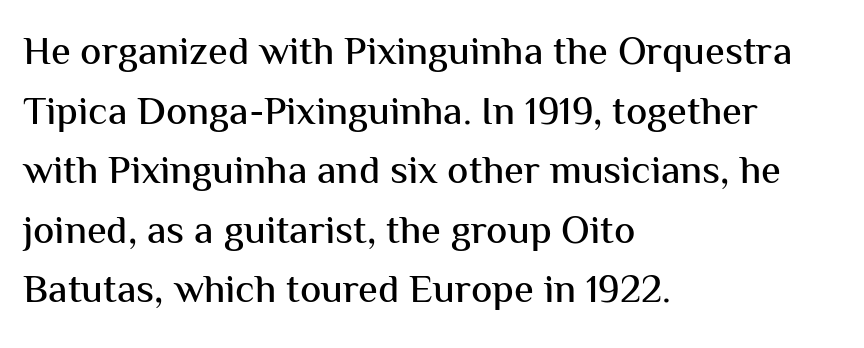
The image shows 40 px sans-serif type, upright; set left-aligned, normal line spacing (1.49x), normal letter spacing, not underlined; medium stroke contrast and a medium x-height.
